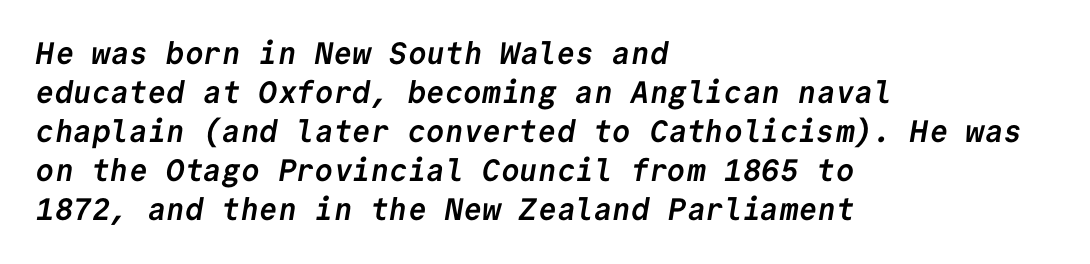
{"serif": "no", "bold": "yes", "weight": "semibold", "width": "normal", "stroke_contrast": "low", "x_height": "medium", "monospaced": "yes", "underline": "no", "align": "left", "line_spacing": "normal", "line_spacing_ratio": 1.26, "letter_spacing": "normal", "letter_spacing_em": 0.0, "glyph_px": 31}
